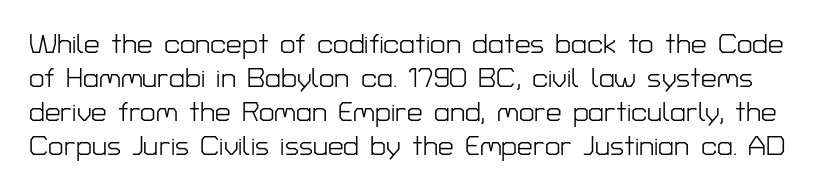
{"serif": "no", "italic": "no", "bold": "no", "weight": "light", "width": "normal", "stroke_contrast": "low", "x_height": "medium", "monospaced": "no", "underline": "no", "line_spacing_ratio": 1.21, "letter_spacing": "normal", "letter_spacing_em": 0.0, "glyph_px": 28}
